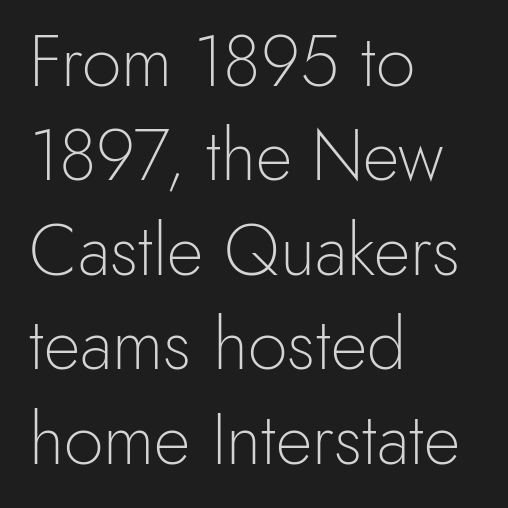
Q: Is the text bold? A: No.
Q: Is the text italic (slanted)? A: No, it is upright.
Q: Is the typeface a serif or a sans-serif typeface? A: Sans-serif.
Q: Is the text underlined? A: No.
Q: How is the paragraph aligned? A: Left-aligned.
Q: Is the spacing between letters normal or unusually wide? A: Normal.
Q: Is the spacing between lines tight, normal or loose? A: Normal.
Q: Width (condensed, normal, or wide)? A: Normal.
Q: x-height? A: Small.
Q: Monospaced? A: No.
